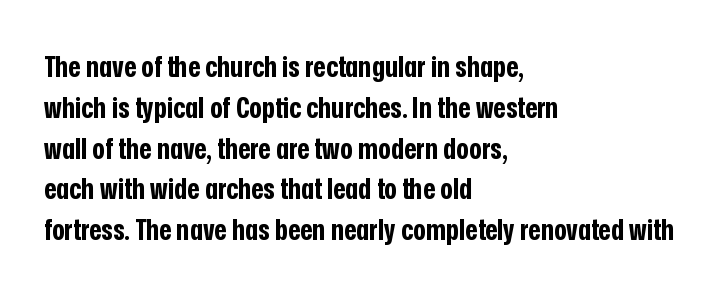
Look at the stroke-to-counter ratio: heavy, a bold. You can tell it's not italic because the verticals are truly vertical. A classic flush-left, rag-right setting is used for this passage. Looks like regular typesetting: each glyph gets only the width it needs. The tracking reads as untouched default to a designer's eye.
